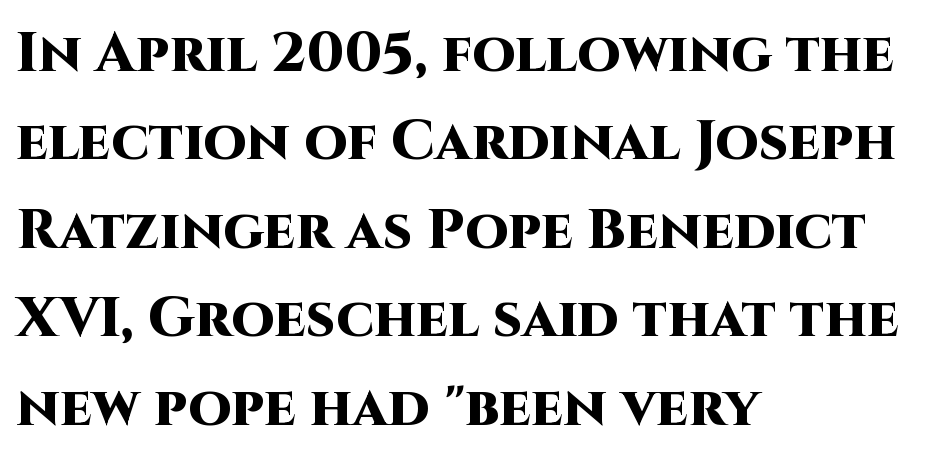
The image shows 56 px heavy sans-serif type, upright; set left-aligned, normal line spacing (1.58x), normal letter spacing, not underlined; high stroke contrast and a large x-height.
